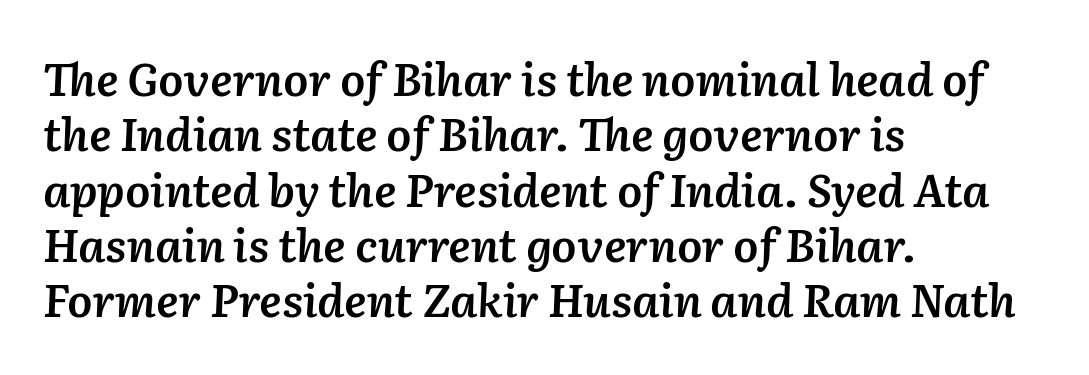
{"italic": "yes", "lean": "right", "slant_degrees": 2, "bold": "semi", "weight": "semibold", "width": "normal", "stroke_contrast": "low", "x_height": "medium", "monospaced": "no", "underline": "no", "align": "left", "line_spacing_ratio": 1.23, "letter_spacing": "normal", "letter_spacing_em": 0.0, "glyph_px": 45}
